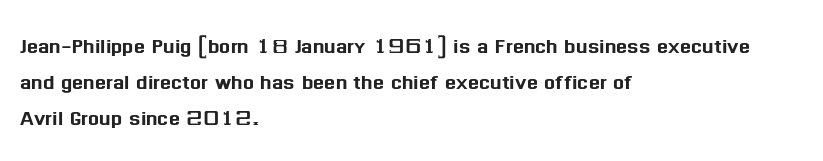
{"italic": "no", "underline": "no", "align": "left", "line_spacing": "normal", "line_spacing_ratio": 1.38, "letter_spacing": "normal", "letter_spacing_em": 0.0, "glyph_px": 26}
